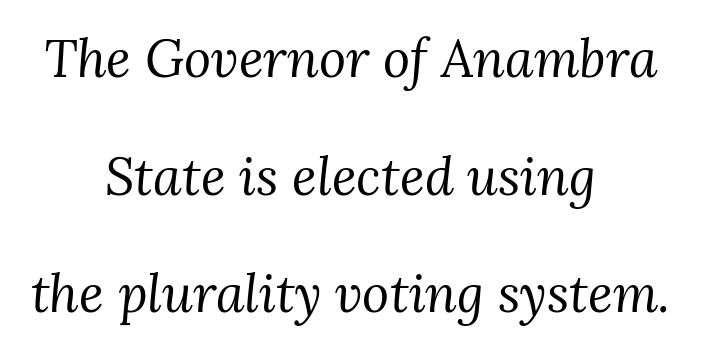
{"serif": "yes", "italic": "yes", "lean": "right", "slant_degrees": 3, "bold": "no", "weight": "regular", "width": "normal", "stroke_contrast": "medium", "x_height": "medium", "monospaced": "no", "underline": "no", "align": "center", "line_spacing": "loose", "line_spacing_ratio": 2.26, "letter_spacing": "normal", "letter_spacing_em": 0.0, "glyph_px": 52}
